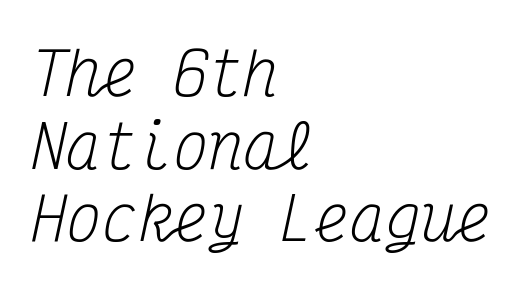
{"serif": "yes", "italic": "yes", "lean": "right", "slant_degrees": 12, "bold": "no", "weight": "regular", "width": "condensed", "stroke_contrast": "medium", "x_height": "medium", "monospaced": "yes", "underline": "no", "align": "left", "line_spacing_ratio": 1.23, "letter_spacing": "normal", "letter_spacing_em": 0.0, "glyph_px": 59}
